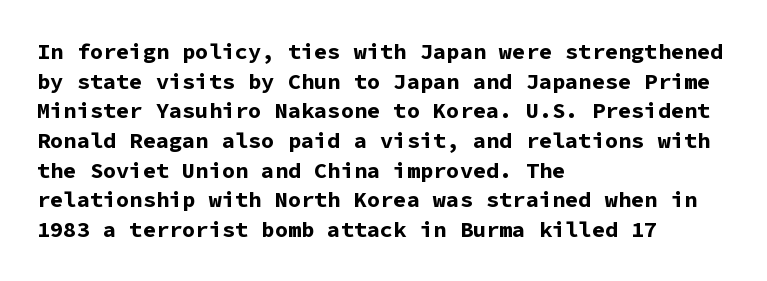
{"italic": "no", "bold": "yes", "underline": "no", "align": "left", "line_spacing": "normal", "line_spacing_ratio": 1.35, "letter_spacing": "normal", "letter_spacing_em": 0.0, "glyph_px": 22}
